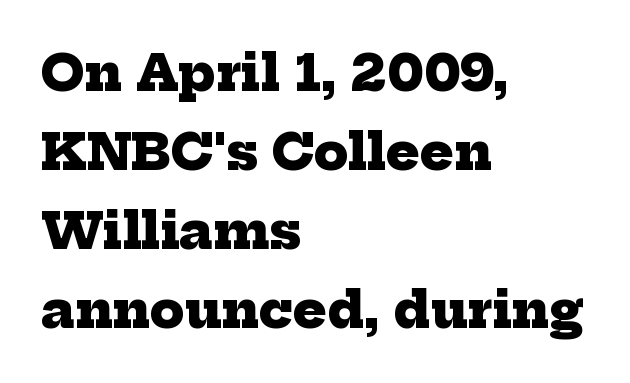
Whoever set this chose a conventional vertical rhythm. The rendering anchors every line to the left-hand side. Proportional: the letters do not fall into vertical columns. Honestly, there is no underline to notice here at all. Look at the tracking — it's just the regular setting, nothing added.
